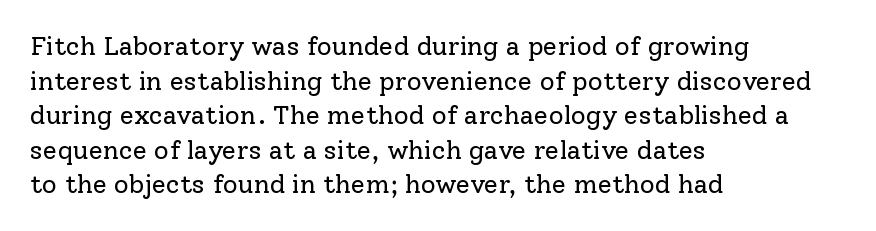
No chunkiness to these letters — they're not bold. A classic flush-left, rag-right setting is used for this passage. One glance says typical: line gaps are just what's usual. The letters sit at their default tracking, neither squeezed nor spread.
